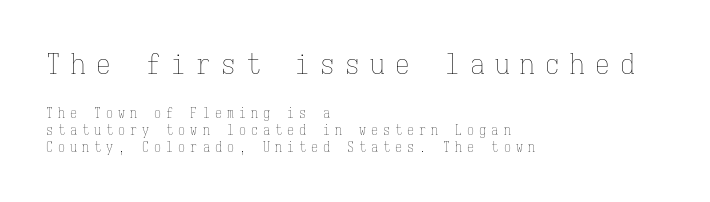
The image shows 29 px thin, condensed type, upright, monospaced; set left-aligned, line spacing 1.2x, unusually wide letter spacing (+0.36 em), not underlined; the first (top) block is 2.07x larger; low stroke contrast and a medium x-height.
